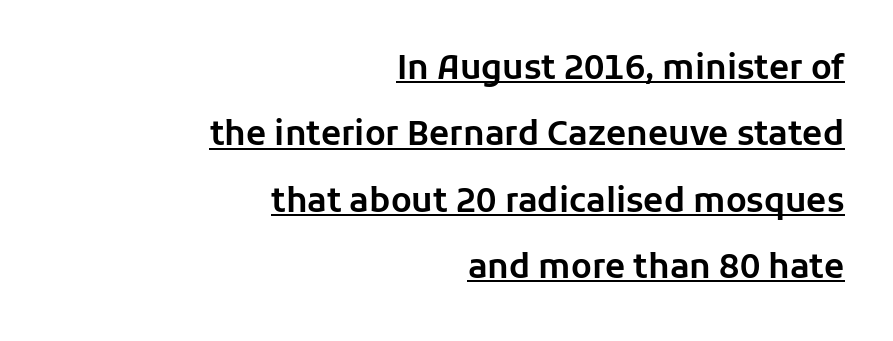
Q: Is the text italic (slanted)? A: No, it is upright.
Q: Is the typeface a serif or a sans-serif typeface? A: Sans-serif.
Q: Is the text underlined? A: Yes.
Q: How is the paragraph aligned? A: Right-aligned.
Q: Is the spacing between letters normal or unusually wide? A: Normal.
Q: Is the spacing between lines tight, normal or loose? A: Loose.
Q: Width (condensed, normal, or wide)? A: Normal.
Q: Stroke contrast? A: Low.
Q: x-height? A: Medium.
Q: Monospaced? A: No.
